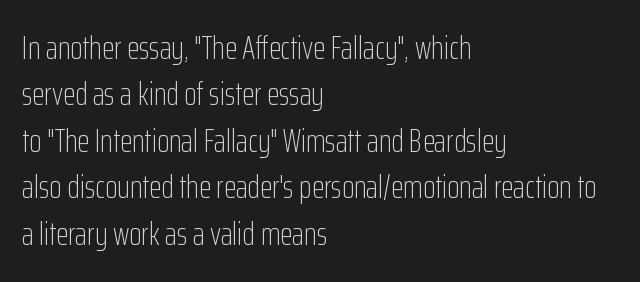
The image shows 32 px light, condensed sans-serif type, upright; set left-aligned, normal line spacing (1.45x), normal letter spacing, not underlined; low stroke contrast and a medium x-height.
